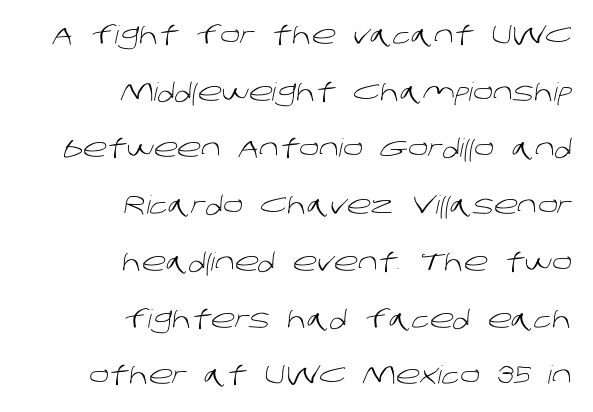
Q: Is the text bold? A: No.
Q: Is the text underlined? A: No.
Q: How is the paragraph aligned? A: Right-aligned.
Q: Is the spacing between letters normal or unusually wide? A: Normal.
Q: Is the spacing between lines tight, normal or loose? A: Loose.
